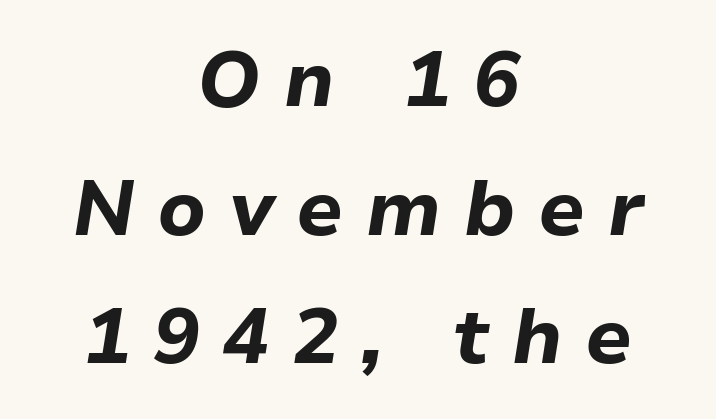
{"italic": "yes", "lean": "right", "slant_degrees": 9, "bold": "yes", "weight": "bold", "width": "normal", "stroke_contrast": "low", "x_height": "medium", "monospaced": "no", "underline": "no", "align": "center", "line_spacing": "normal", "line_spacing_ratio": 1.65, "letter_spacing": "wide", "letter_spacing_em": 0.29, "glyph_px": 78}
